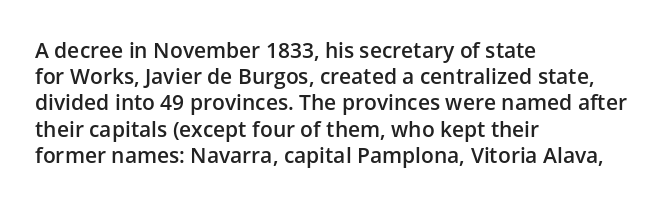
The image shows 21 px text type, upright; set left-aligned, normal line spacing (1.25x), normal letter spacing, not underlined.
